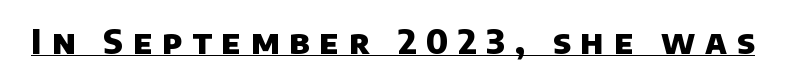
The image shows 33 px heavy sans-serif type; set unusually wide letter spacing (+0.3 em), underlined; low stroke contrast and a large x-height.
